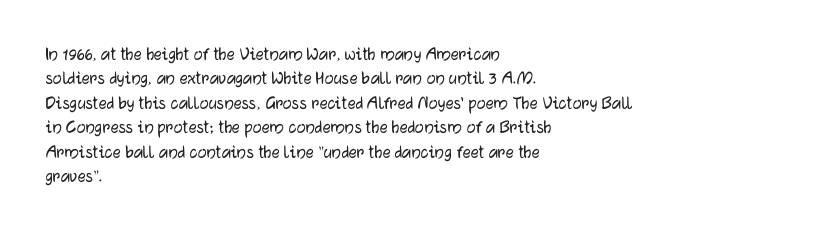
{"italic": "no", "underline": "no", "align": "left", "line_spacing_ratio": 1.22, "letter_spacing": "normal", "letter_spacing_em": 0.0, "glyph_px": 20}
